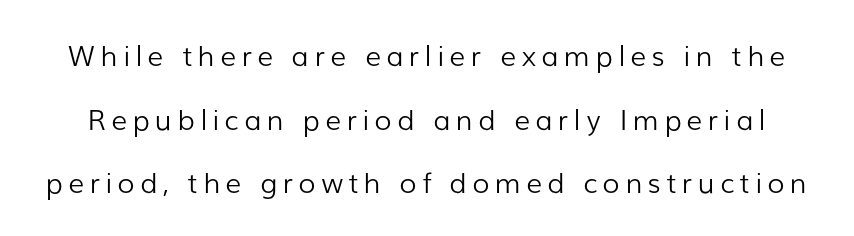
Q: Is the text bold? A: No.
Q: Is the text italic (slanted)? A: No, it is upright.
Q: Is the typeface a serif or a sans-serif typeface? A: Sans-serif.
Q: Is the text underlined? A: No.
Q: Is the spacing between lines tight, normal or loose? A: Loose.
Q: Width (condensed, normal, or wide)? A: Normal.
Q: Stroke contrast? A: Low.
Q: x-height? A: Medium.
Q: Monospaced? A: No.
